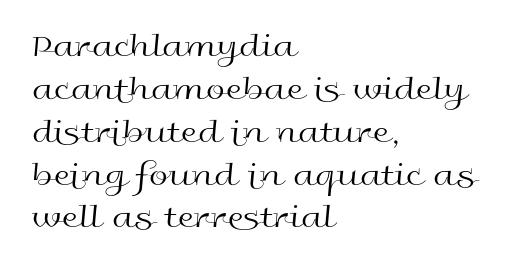
Q: Is the text bold? A: No.
Q: Is the text italic (slanted)? A: No, it is upright.
Q: Is the typeface a serif or a sans-serif typeface? A: Sans-serif.
Q: Is the text underlined? A: No.
Q: How is the paragraph aligned? A: Left-aligned.
Q: Is the spacing between letters normal or unusually wide? A: Normal.
Q: Is the spacing between lines tight, normal or loose? A: Normal.
Q: Width (condensed, normal, or wide)? A: Wide.
Q: x-height? A: Medium.
Q: Monospaced? A: No.
